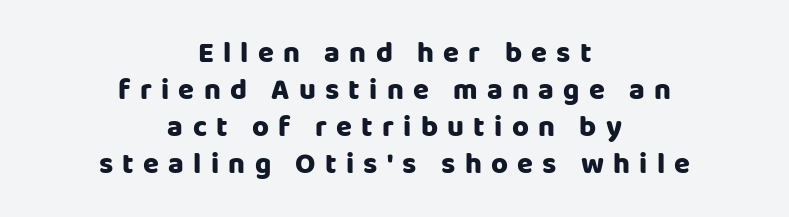
{"serif": "no", "italic": "no", "width": "normal", "stroke_contrast": "low", "x_height": "large", "monospaced": "no", "underline": "no", "align": "center", "line_spacing": "normal", "line_spacing_ratio": 1.28, "letter_spacing": "wide", "letter_spacing_em": 0.32, "glyph_px": 29}
